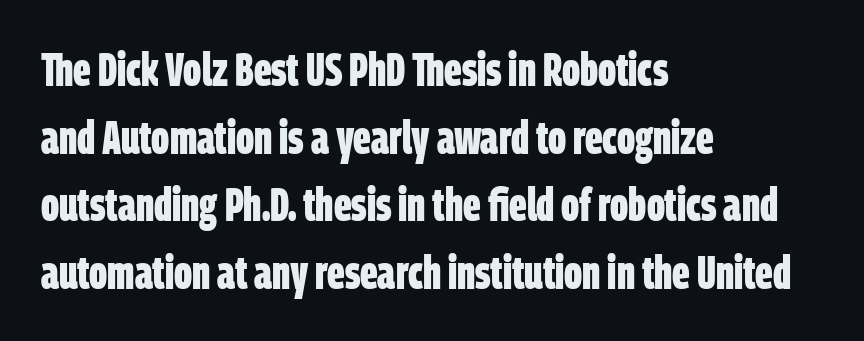
Is this a fixed-width face? No — the glyphs have proportional, varying widths. The horizontal fit of the characters is conventional and even. The paragraph has a hard left edge and a soft right edge. Students, this is bold: see how much ink each stroke carries.
